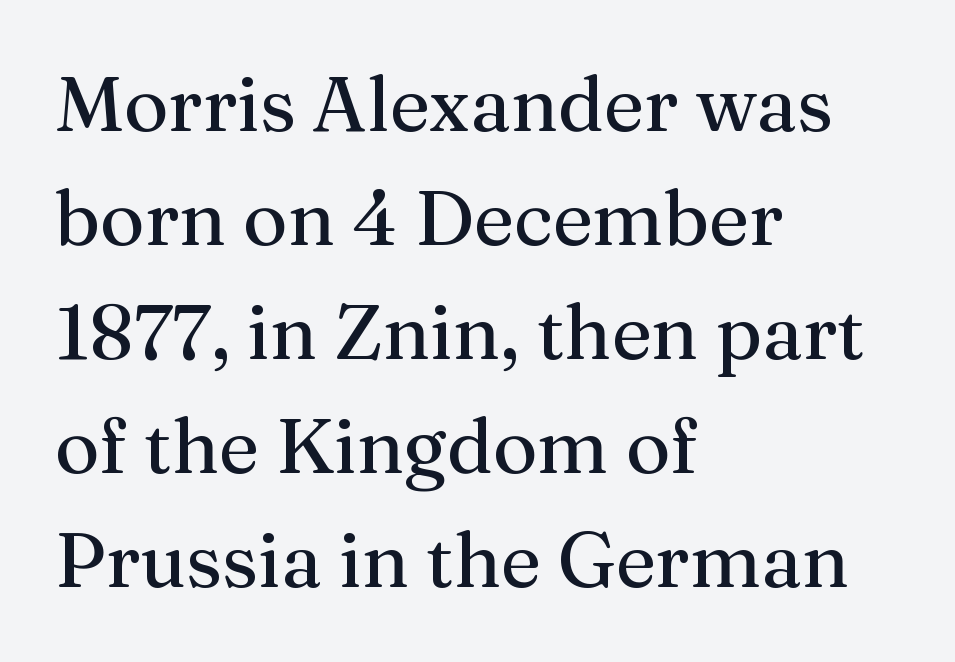
The image shows 77 px regular-weight serif type, upright; set left-aligned, normal line spacing (1.48x), normal letter spacing, not underlined; medium stroke contrast and a medium x-height.
